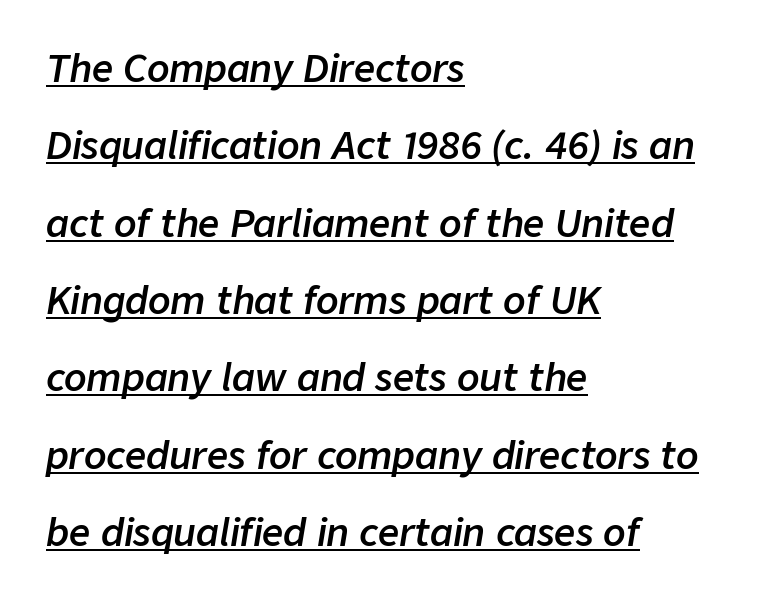
{"italic": "yes", "lean": "right", "slant_degrees": 9, "bold": "semi", "weight": "semibold", "width": "normal", "stroke_contrast": "low", "x_height": "medium", "monospaced": "no", "underline": "yes", "align": "left", "line_spacing": "loose", "line_spacing_ratio": 2.09, "letter_spacing": "normal", "letter_spacing_em": 0.0, "glyph_px": 37}
